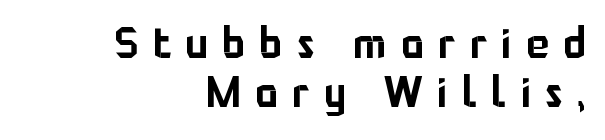
The image shows 43 px sans-serif type, upright; set right-aligned, tight line spacing (1.14x), unusually wide letter spacing (+0.34 em), not underlined; low stroke contrast and a medium x-height.
